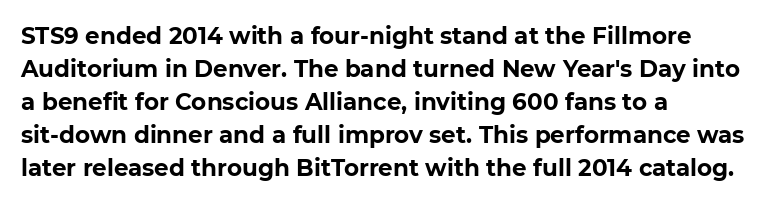
{"italic": "no", "bold": "yes", "underline": "no", "align": "left", "line_spacing": "normal", "line_spacing_ratio": 1.43, "letter_spacing": "normal", "letter_spacing_em": 0.0, "glyph_px": 23}
